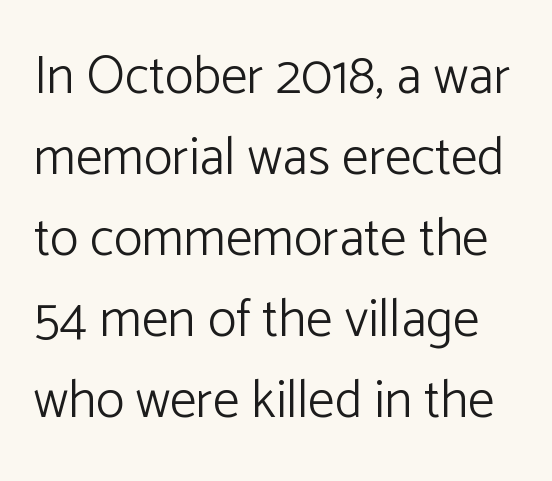
Q: Is the text bold? A: No.
Q: Is the text italic (slanted)? A: No, it is upright.
Q: Is the typeface a serif or a sans-serif typeface? A: Sans-serif.
Q: Is the text underlined? A: No.
Q: Is the spacing between letters normal or unusually wide? A: Normal.
Q: Is the spacing between lines tight, normal or loose? A: Normal.
Q: Width (condensed, normal, or wide)? A: Normal.
Q: Stroke contrast? A: Low.
Q: x-height? A: Medium.
Q: Monospaced? A: No.
